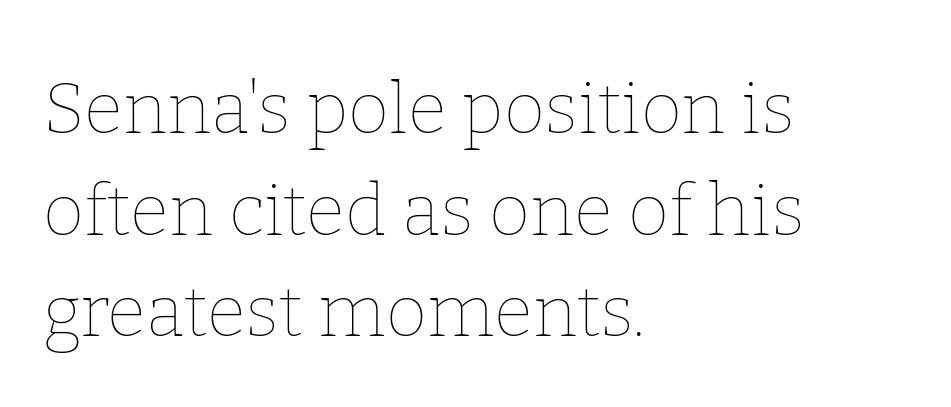
Regarding leading, the lines here are spaced in the standard way. Note the varied advance widths — an 'i' is clearly narrower than an 'm'. The paragraph has a hard left edge and a soft right edge. Beneath every word, the page is bare.
